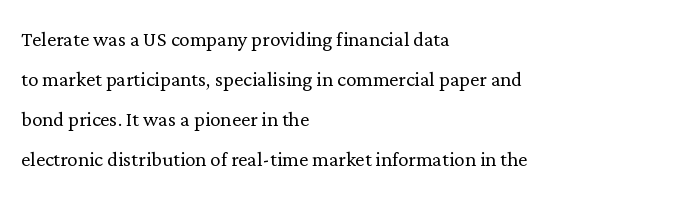
The image shows 26 px text type, upright; set left-aligned, normal line spacing (1.54x), normal letter spacing, not underlined.
